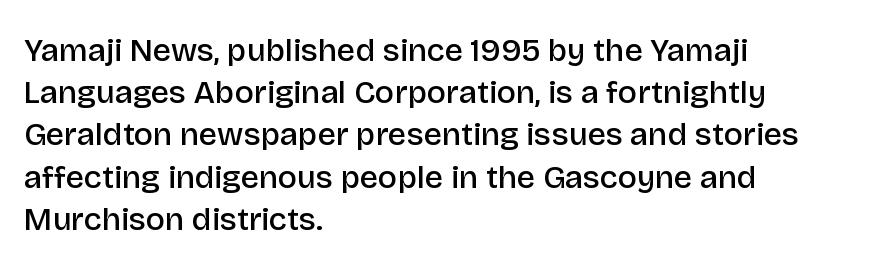
Q: Is the text bold? A: Semi-bold.
Q: Is the text italic (slanted)? A: No, it is upright.
Q: Is the typeface a serif or a sans-serif typeface? A: Sans-serif.
Q: Is the text underlined? A: No.
Q: How is the paragraph aligned? A: Left-aligned.
Q: Is the spacing between letters normal or unusually wide? A: Normal.
Q: Is the spacing between lines tight, normal or loose? A: Normal.
Q: Width (condensed, normal, or wide)? A: Normal.
Q: Stroke contrast? A: Low.
Q: x-height? A: Large.
Q: Monospaced? A: No.
